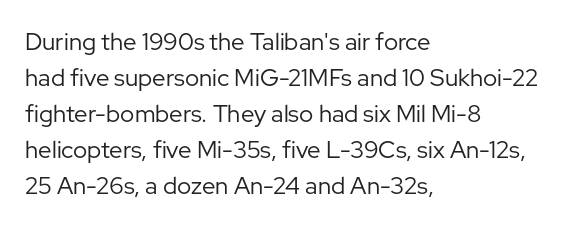
There is no visible air inserted between adjacent glyphs. The rendering anchors every line to the left-hand side. Counters stay open thanks to moderate or lighter strokes. Is there much room between lines? A standard amount, neither cramped nor airy. Type without underlining.
